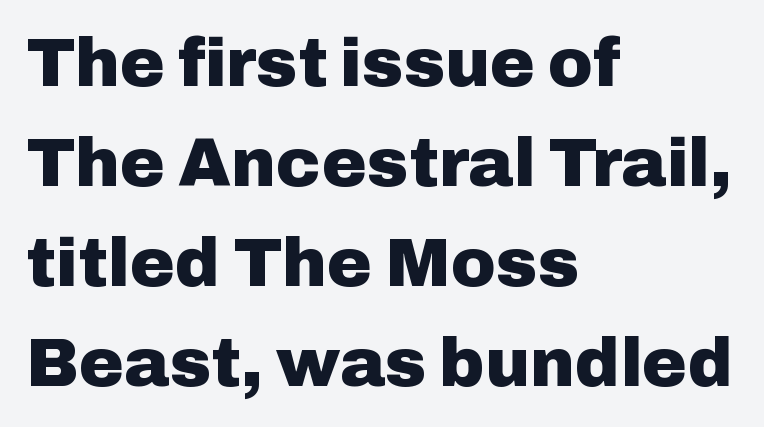
{"serif": "no", "italic": "no", "bold": "yes", "weight": "heavy", "width": "normal", "stroke_contrast": "low", "x_height": "medium", "monospaced": "no", "underline": "no", "align": "left", "line_spacing": "normal", "line_spacing_ratio": 1.47, "letter_spacing": "normal", "letter_spacing_em": 0.0, "glyph_px": 68}
